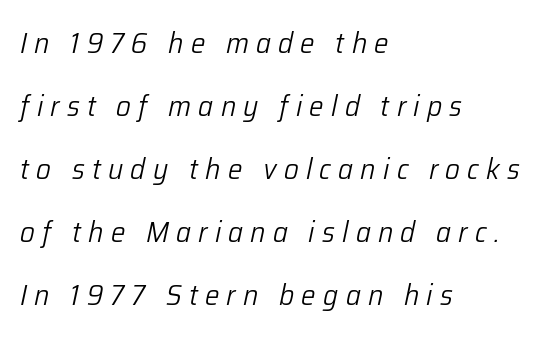
The image shows 29 px light type, italic (leaning right); set left-aligned, loose line spacing (2.17x), unusually wide letter spacing (+0.25 em), not underlined; low stroke contrast and a medium x-height.
